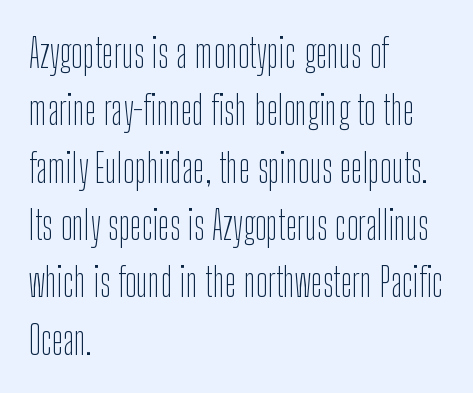
The image shows 39 px thin, condensed sans-serif type, upright; set left-aligned, normal line spacing (1.47x), normal letter spacing, not underlined; low stroke contrast and a medium x-height.
